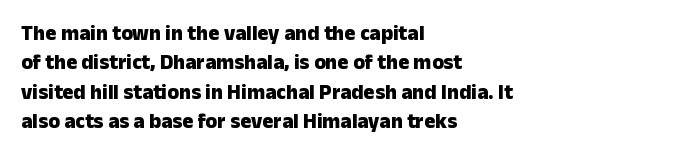
{"italic": "no", "bold": "yes", "underline": "no", "align": "left", "line_spacing": "normal", "line_spacing_ratio": 1.4, "letter_spacing": "normal", "letter_spacing_em": 0.0, "glyph_px": 21}
